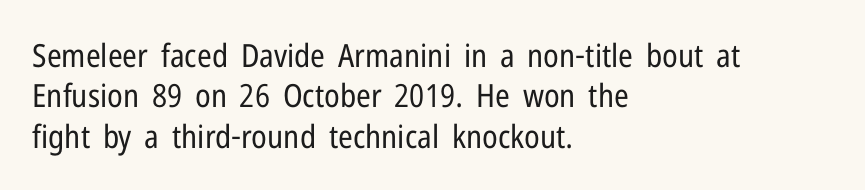
The gap between lines stays unmarked. Is this a fixed-width face? No — the glyphs have proportional, varying widths. What's the leading like? Ordinary, nothing unusual. Unlike italic type, these characters show no tilt at all. Nope, no serifs anywhere on these letters.
